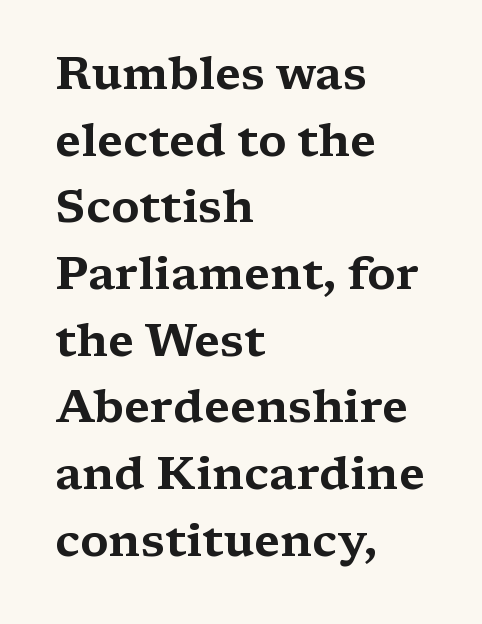
{"serif": "yes", "italic": "no", "width": "wide", "stroke_contrast": "medium", "x_height": "medium", "monospaced": "no", "underline": "no", "align": "left", "line_spacing": "normal", "line_spacing_ratio": 1.45, "letter_spacing": "normal", "letter_spacing_em": 0.0, "glyph_px": 46}
